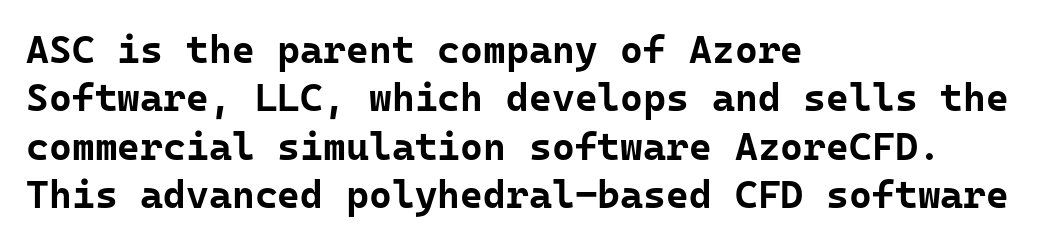
The image shows 39 px bold sans-serif type, upright, monospaced; set left-aligned, line spacing 1.24x, normal letter spacing, not underlined; low stroke contrast and a medium x-height.
